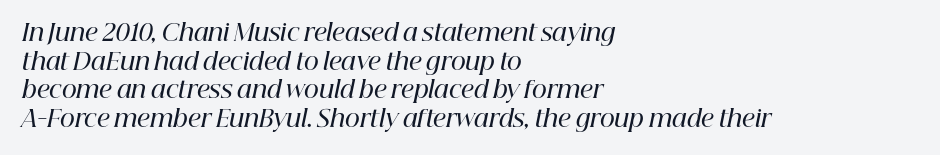
The image shows 23 px text type, italic (leaning right); set left-aligned, normal line spacing (1.25x), normal letter spacing, not underlined.
